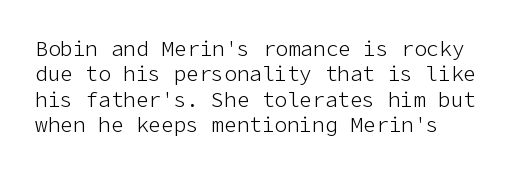
Q: Is the text bold? A: No.
Q: Is the text italic (slanted)? A: No, it is upright.
Q: Is the text underlined? A: No.
Q: How is the paragraph aligned? A: Left-aligned.
Q: Is the spacing between letters normal or unusually wide? A: Normal.
